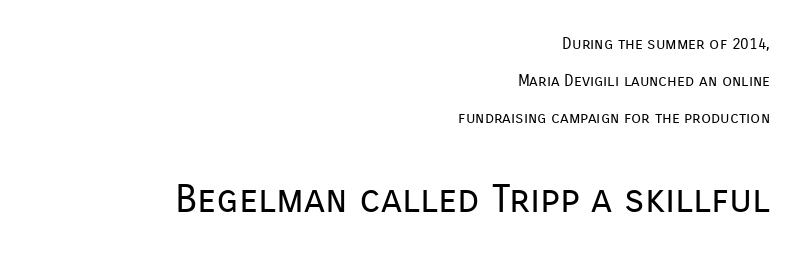
The image shows 39 px regular-weight sans-serif type, upright; set right-aligned, loose line spacing (2.3x), normal letter spacing, not underlined; the second (bottom) block is 2.44x larger; low stroke contrast and a medium x-height.
